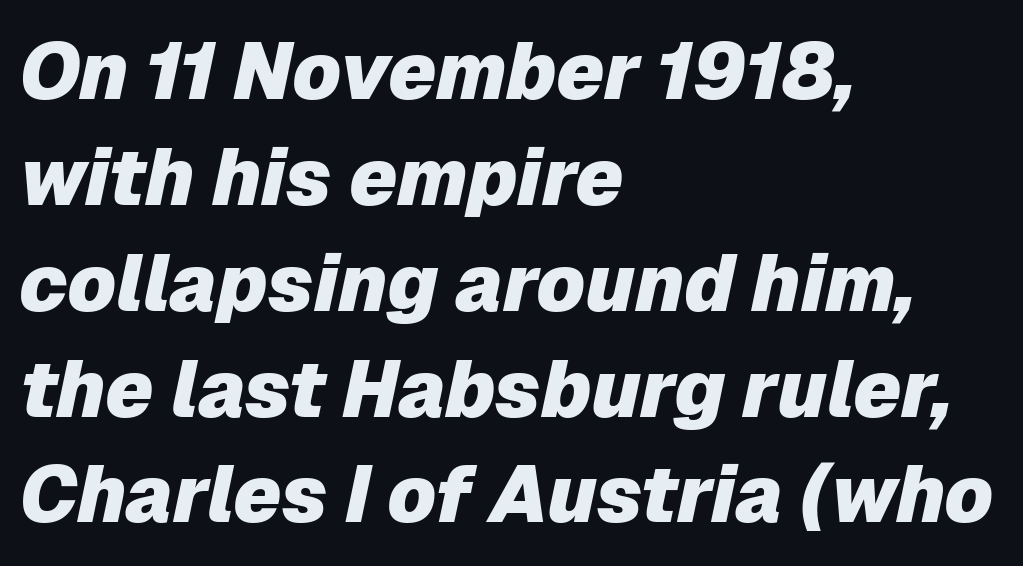
{"italic": "yes", "lean": "right", "slant_degrees": 12, "bold": "yes", "weight": "heavy", "width": "normal", "stroke_contrast": "low", "x_height": "medium", "monospaced": "no", "underline": "no", "align": "left", "line_spacing": "normal", "line_spacing_ratio": 1.34, "letter_spacing": "normal", "letter_spacing_em": 0.0, "glyph_px": 79}
